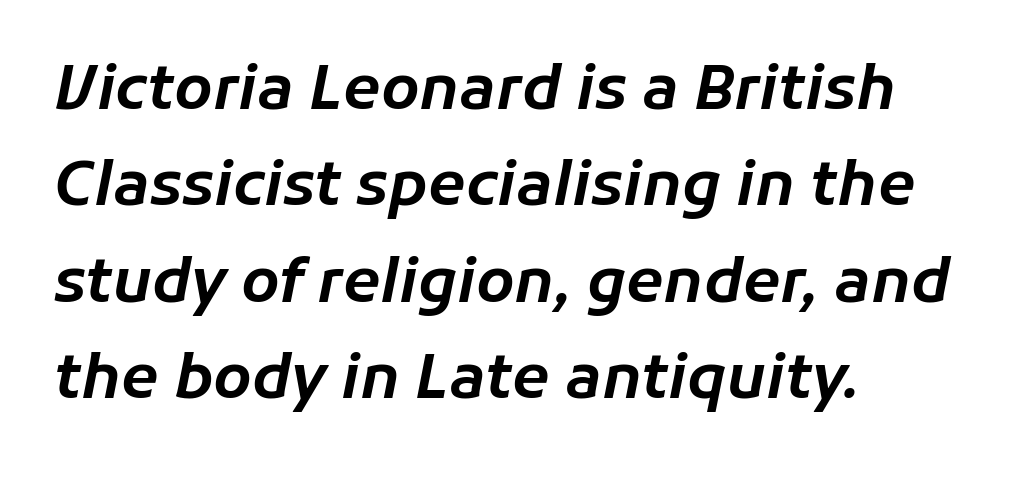
Looks like regular typesetting: each glyph gets only the width it needs. Observe the ordinary spacing: letters are neighbours, not strangers. The strip under each line holds only bare page. The passage shown leans; its letterforms are oblique. Typeset ragged right — the left edge is the straight one. A normal amount of white space separates one row of letters from the next.
